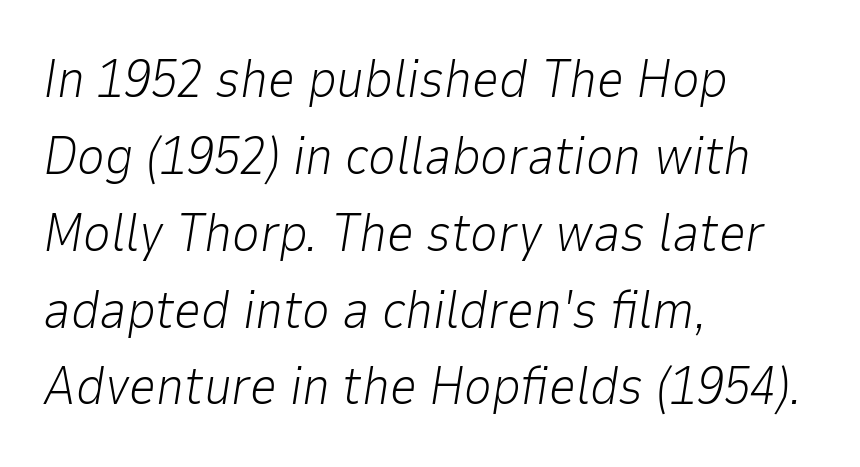
Q: Is the text bold? A: No.
Q: Is the text italic (slanted)? A: Yes, it leans right by about 9 degrees.
Q: Is the text underlined? A: No.
Q: How is the paragraph aligned? A: Left-aligned.
Q: Is the spacing between letters normal or unusually wide? A: Normal.
Q: Is the spacing between lines tight, normal or loose? A: Normal.
Q: Width (condensed, normal, or wide)? A: Normal.
Q: Stroke contrast? A: Low.
Q: x-height? A: Medium.
Q: Monospaced? A: No.
